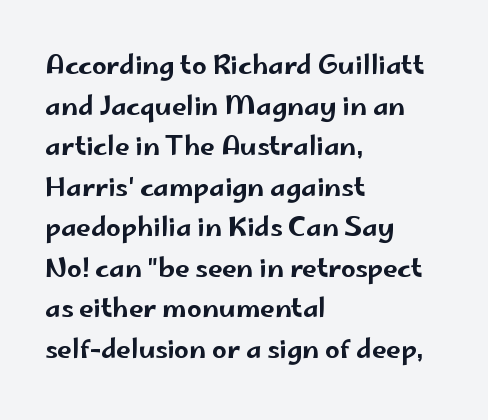
This rendering features lettering with no underline. How are the letters spaced? Ordinarily, with no added tracking. The setting favours the left margin, as ordinary paragraphs usually do. Does the lettering tilt? It doesn't — this is upright. Summary of vertical rhythm: regular, with standard interline spacing.
